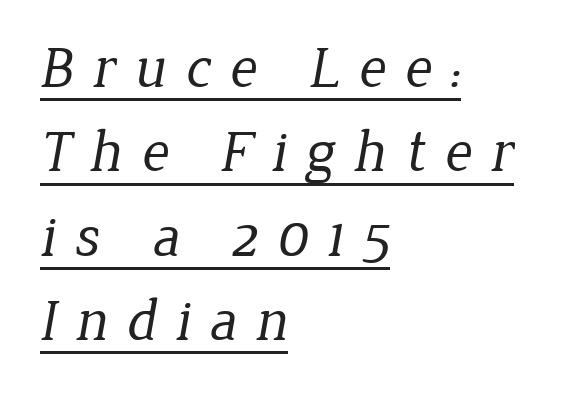
Characters follow at a spacing far wider than the type designer built in. The weight would be labelled regular, book, light, or lighter still. Students, observe: this is what conventionally led text looks like. Descenders here cross a horizontal rule under the line.
